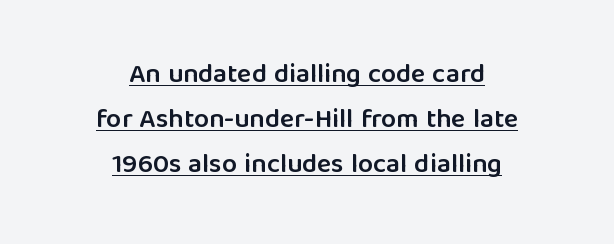
{"italic": "no", "bold": "semi", "underline": "yes", "align": "center", "line_spacing": "normal", "line_spacing_ratio": 1.67, "letter_spacing": "normal", "letter_spacing_em": 0.0, "glyph_px": 27}
